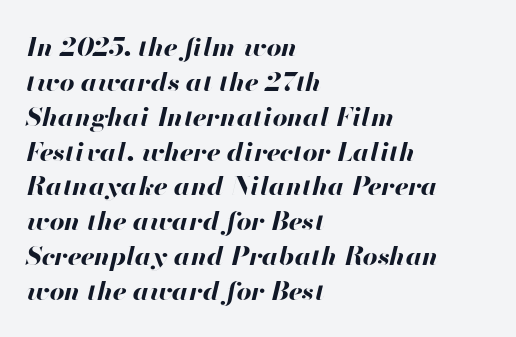
Descenders hang freely into open space. Is there much room between lines? A standard amount, neither cramped nor airy. This rendering uses left alignment, leaving the right contour irregular. Slanted lettering throughout.
